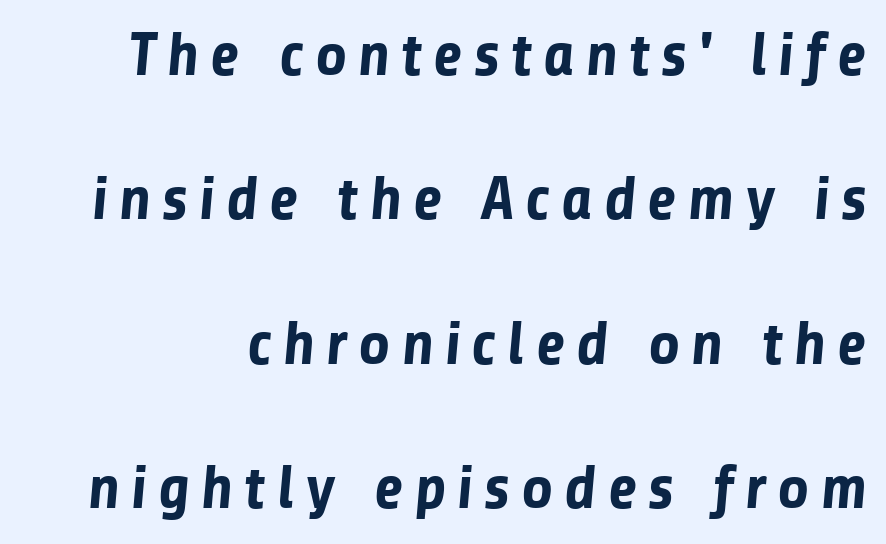
The image shows 62 px bold sans-serif type; set loose line spacing (2.33x), not underlined; low stroke contrast and a medium x-height.
